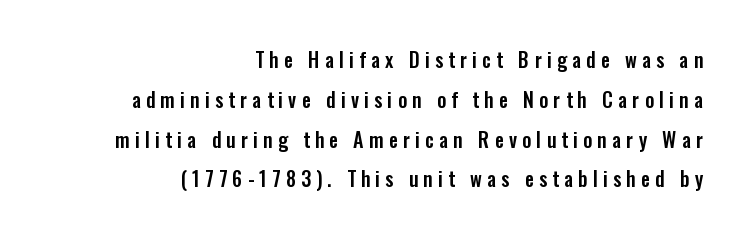
The image shows 20 px text type, upright; set right-aligned, loose line spacing (1.99x), unusually wide letter spacing (+0.26 em), not underlined.
